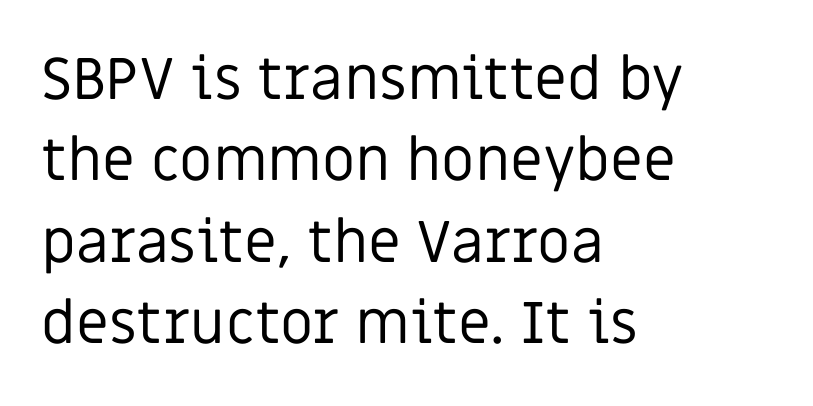
Is the block centered? No — it sits flush against the left margin. Caption: face not bold, strokes unweighted. The space beneath each line is pristine and unruled. Font category for this specimen: sans-serif.
